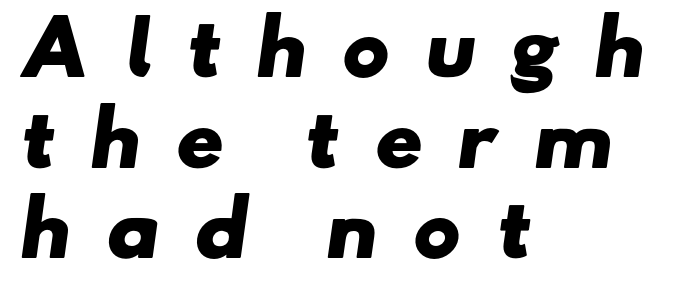
Q: Is the text bold? A: Yes.
Q: Is the typeface a serif or a sans-serif typeface? A: Sans-serif.
Q: Is the text underlined? A: No.
Q: How is the paragraph aligned? A: Left-aligned.
Q: Is the spacing between letters normal or unusually wide? A: Unusually wide.
Q: Width (condensed, normal, or wide)? A: Wide.
Q: Stroke contrast? A: Low.
Q: x-height? A: Small.
Q: Monospaced? A: No.
